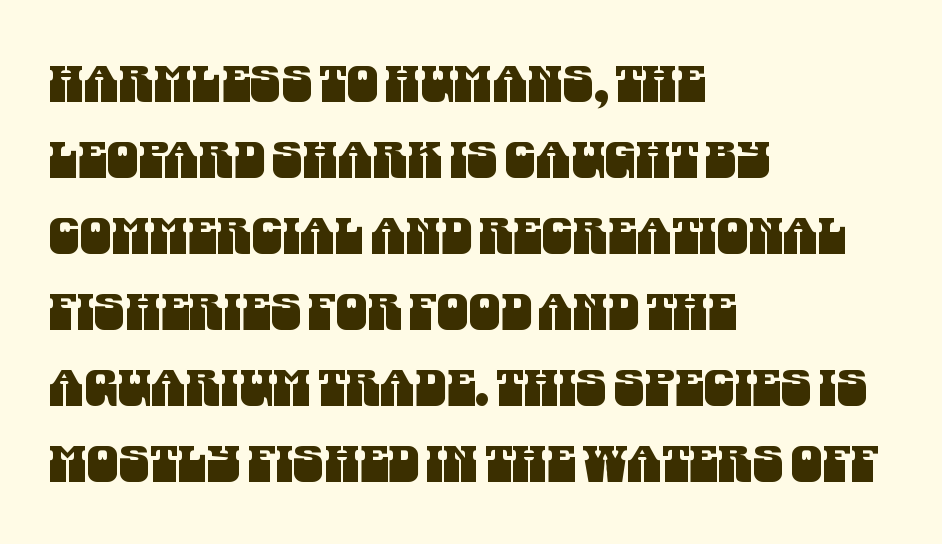
The image shows 50 px condensed sans-serif type; set left-aligned, normal line spacing (1.52x), normal letter spacing, not underlined; medium stroke contrast and a large x-height.
